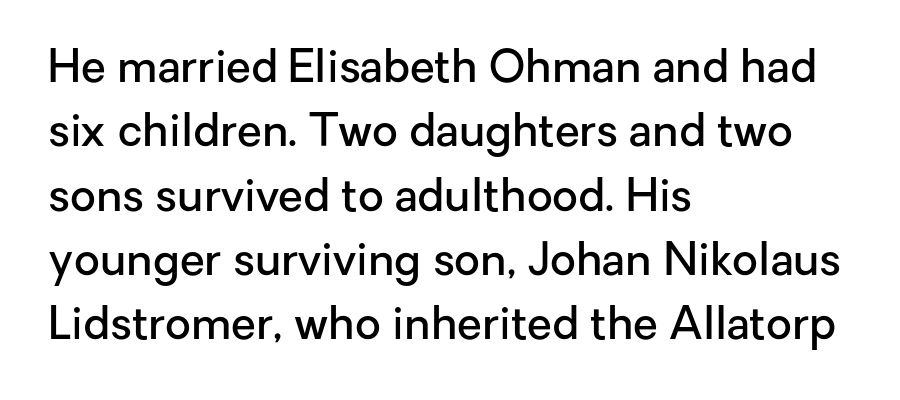
Q: Is the text bold? A: Semi-bold.
Q: Is the text italic (slanted)? A: No, it is upright.
Q: Is the typeface a serif or a sans-serif typeface? A: Sans-serif.
Q: Is the text underlined? A: No.
Q: How is the paragraph aligned? A: Left-aligned.
Q: Is the spacing between letters normal or unusually wide? A: Normal.
Q: Is the spacing between lines tight, normal or loose? A: Normal.
Q: Width (condensed, normal, or wide)? A: Normal.
Q: Stroke contrast? A: Low.
Q: x-height? A: Medium.
Q: Monospaced? A: No.
